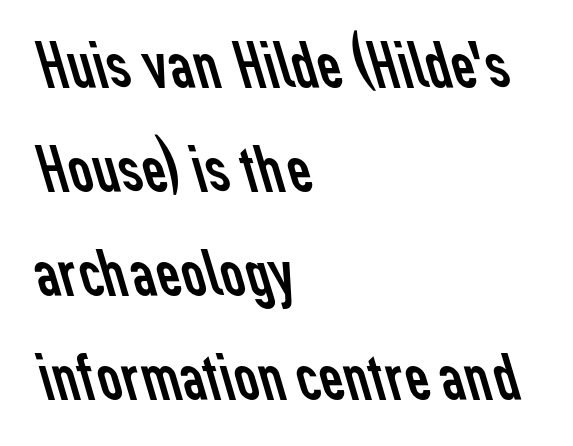
Q: Is the text bold? A: No.
Q: Is the typeface a serif or a sans-serif typeface? A: Sans-serif.
Q: Is the text underlined? A: No.
Q: How is the paragraph aligned? A: Left-aligned.
Q: Is the spacing between letters normal or unusually wide? A: Normal.
Q: Is the spacing between lines tight, normal or loose? A: Normal.
Q: Width (condensed, normal, or wide)? A: Normal.
Q: Stroke contrast? A: Low.
Q: x-height? A: Medium.
Q: Monospaced? A: No.
